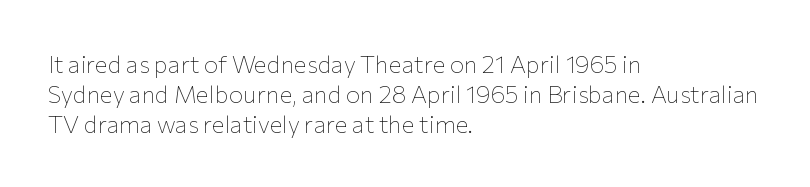
Q: Is the text bold? A: No.
Q: Is the text italic (slanted)? A: No, it is upright.
Q: Is the text underlined? A: No.
Q: How is the paragraph aligned? A: Left-aligned.
Q: Is the spacing between letters normal or unusually wide? A: Normal.
Q: Is the spacing between lines tight, normal or loose? A: Normal.
